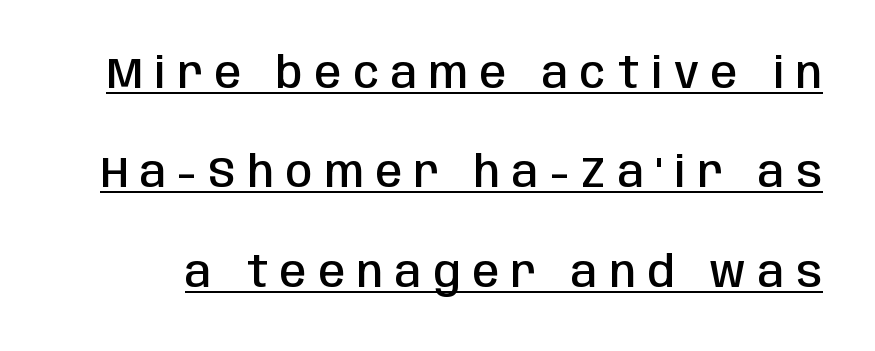
The text was rendered using a sans face with plain stroke endings. Italic? Not at all — the glyphs are vertical. These lines are rendered in a variable-pitch font. The letters are semibold — heavier than regular but short of a full bold.
